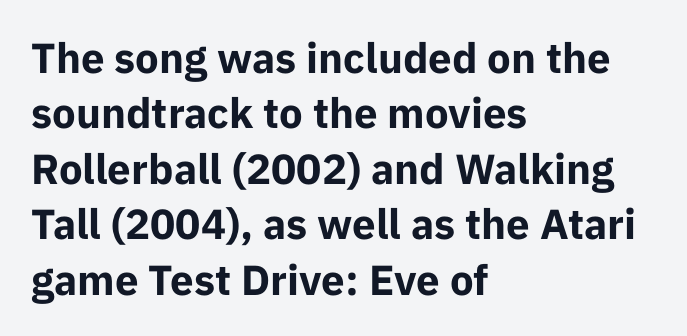
Q: Is the text bold? A: Yes.
Q: Is the text italic (slanted)? A: No, it is upright.
Q: Is the typeface a serif or a sans-serif typeface? A: Sans-serif.
Q: Is the text underlined? A: No.
Q: How is the paragraph aligned? A: Left-aligned.
Q: Is the spacing between letters normal or unusually wide? A: Normal.
Q: Is the spacing between lines tight, normal or loose? A: Normal.
Q: Width (condensed, normal, or wide)? A: Normal.
Q: Stroke contrast? A: Low.
Q: x-height? A: Medium.
Q: Monospaced? A: No.
